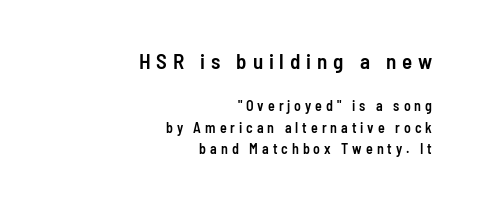
The image shows 21 px text type, upright; set right-aligned, normal line spacing (1.54x), unusually wide letter spacing (+0.28 em), not underlined; the first (top) block is 1.5x larger.
